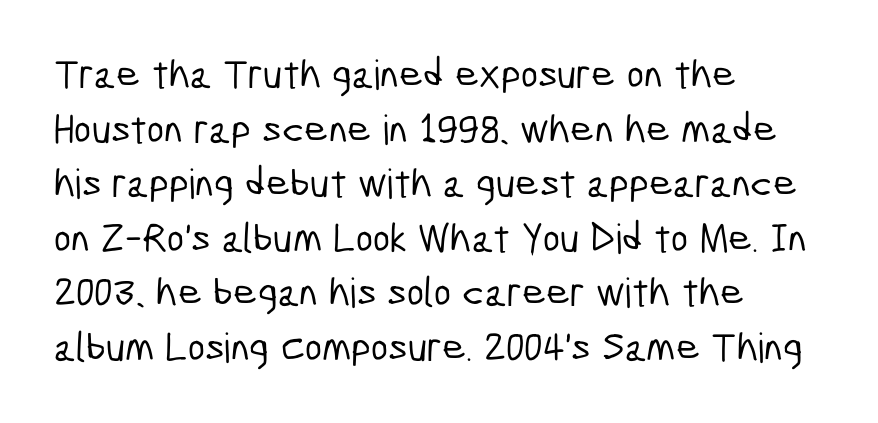
Q: Is the typeface a serif or a sans-serif typeface? A: Sans-serif.
Q: Is the text underlined? A: No.
Q: How is the paragraph aligned? A: Left-aligned.
Q: Is the spacing between letters normal or unusually wide? A: Normal.
Q: Is the spacing between lines tight, normal or loose? A: Normal.
Q: Width (condensed, normal, or wide)? A: Condensed.
Q: Stroke contrast? A: Low.
Q: x-height? A: Medium.
Q: Monospaced? A: No.
